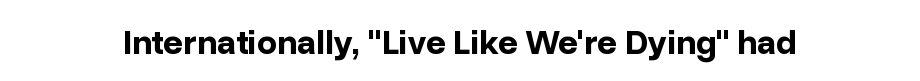
{"serif": "no", "italic": "no", "bold": "yes", "weight": "bold", "width": "normal", "stroke_contrast": "low", "x_height": "medium", "monospaced": "no", "underline": "no", "letter_spacing": "normal", "letter_spacing_em": 0.0, "glyph_px": 35}
